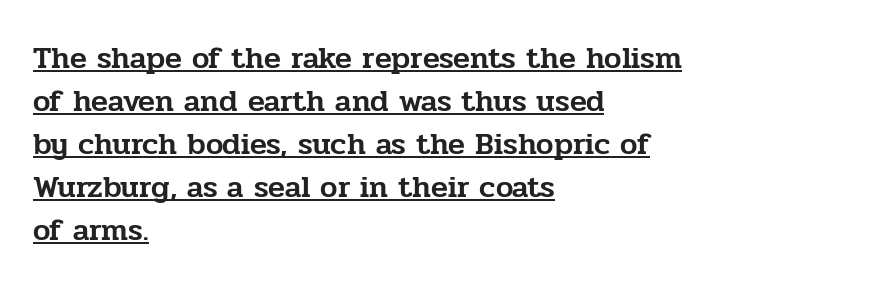
Q: Is the text italic (slanted)? A: No, it is upright.
Q: Is the typeface a serif or a sans-serif typeface? A: Serif.
Q: Is the text underlined? A: Yes.
Q: How is the paragraph aligned? A: Left-aligned.
Q: Is the spacing between letters normal or unusually wide? A: Normal.
Q: Is the spacing between lines tight, normal or loose? A: Normal.
Q: Width (condensed, normal, or wide)? A: Normal.
Q: Stroke contrast? A: Low.
Q: x-height? A: Medium.
Q: Monospaced? A: No.
